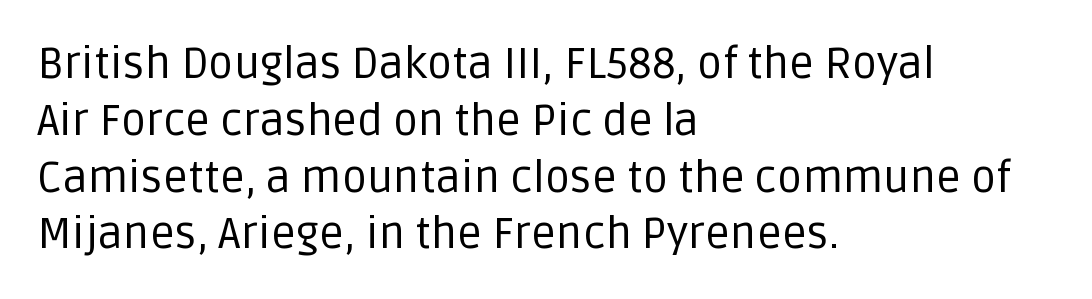
The image shows 44 px regular-weight sans-serif type, upright; set left-aligned, normal line spacing (1.29x), normal letter spacing, not underlined; low stroke contrast and a large x-height.
